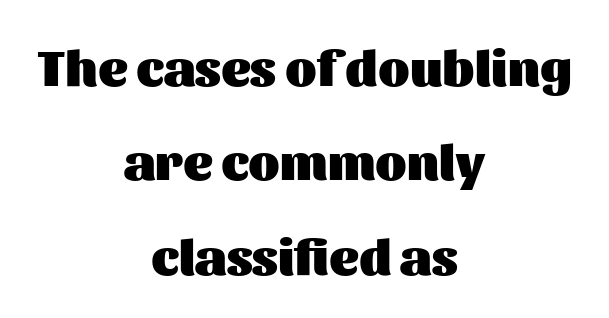
The image shows 51 px heavy sans-serif type, upright; set centered, line spacing 1.85x, normal letter spacing, not underlined; medium stroke contrast and a medium x-height.
